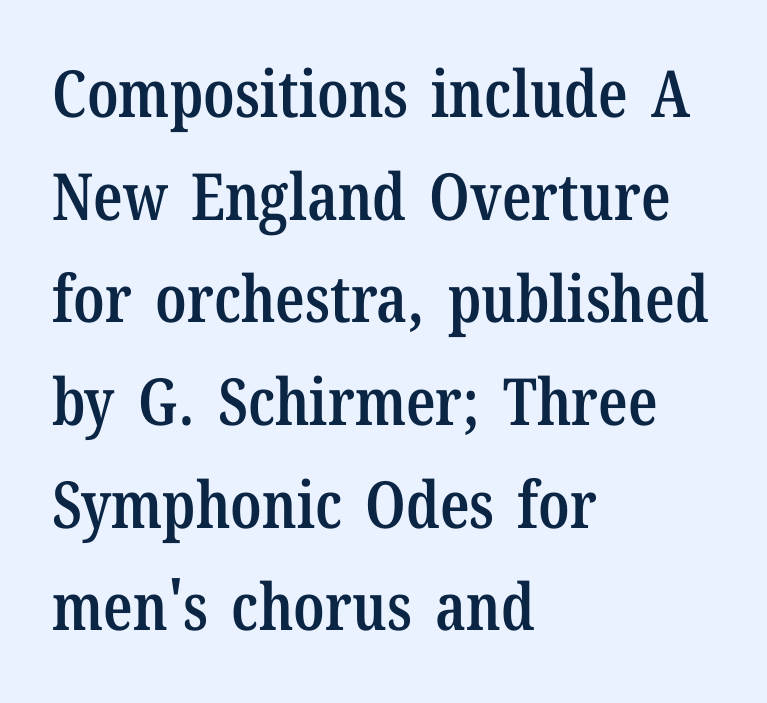
Strokes here are thickened, but only to semibold level. Each new line begins a customary step beneath the previous one. These lines are composed in type with serifs. If you drew a ruler down the left edge, every line would touch it. Proportional: the letters do not fall into vertical columns.
